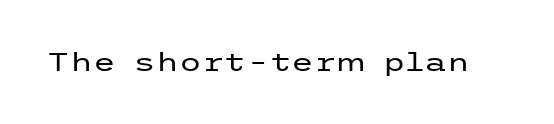
A roman cut, with each character standing at attention. Decoration check: the copy has no underline. The gaps between neighbouring characters are ordinary and unremarkable. Bold? No — there's no thickening of the strokes.
